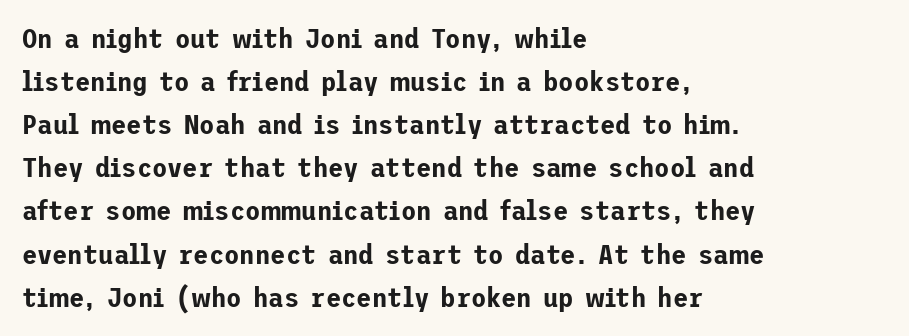
The image shows 28 px sans-serif type, upright; set left-aligned, normal line spacing (1.54x), normal letter spacing, not underlined; low stroke contrast and a medium x-height.
